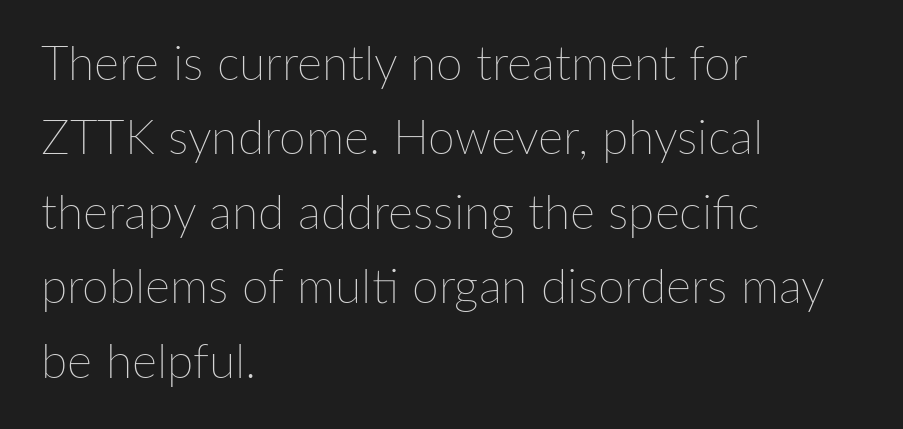
Q: Is the text bold? A: No.
Q: Is the text italic (slanted)? A: No, it is upright.
Q: Is the text underlined? A: No.
Q: How is the paragraph aligned? A: Left-aligned.
Q: Is the spacing between letters normal or unusually wide? A: Normal.
Q: Is the spacing between lines tight, normal or loose? A: Normal.
Q: Width (condensed, normal, or wide)? A: Normal.
Q: Stroke contrast? A: Low.
Q: x-height? A: Medium.
Q: Monospaced? A: No.
